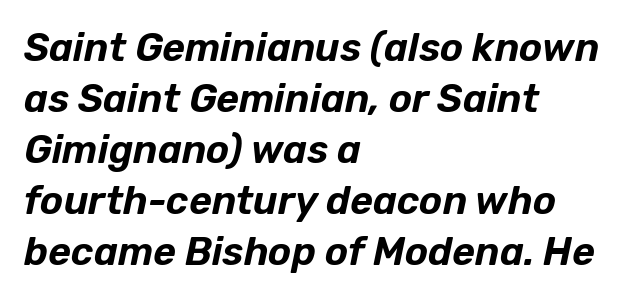
The image shows 39 px text type, italic (leaning right); set left-aligned, normal line spacing (1.31x), normal letter spacing, not underlined; low stroke contrast and a medium x-height.
